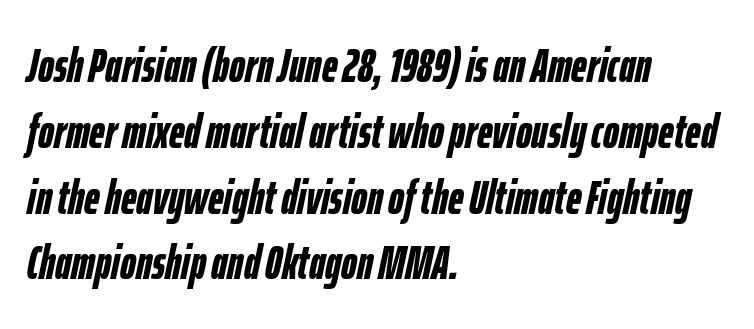
{"italic": "yes", "lean": "right", "slant_degrees": 12, "bold": "yes", "weight": "semibold", "width": "condensed", "stroke_contrast": "low", "x_height": "medium", "monospaced": "no", "underline": "no", "align": "left", "line_spacing": "normal", "line_spacing_ratio": 1.37, "letter_spacing": "normal", "letter_spacing_em": 0.0, "glyph_px": 48}
